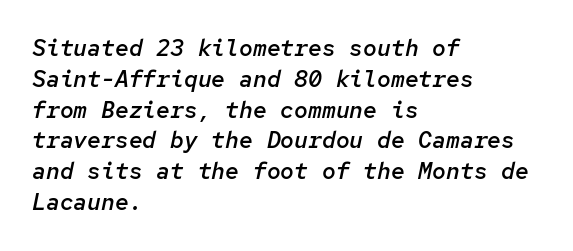
The image shows 23 px text type, italic (leaning right); set left-aligned, normal line spacing (1.34x), normal letter spacing, not underlined.
